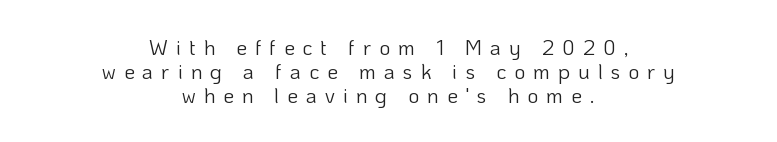
The image shows 21 px text type, upright; set centered, tight line spacing (1.14x), unusually wide letter spacing (+0.38 em), not underlined.
